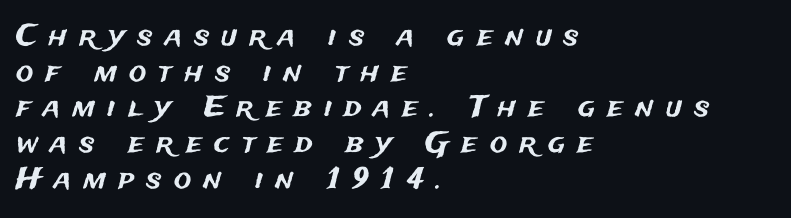
Observe the absence of serifs on each vertical stroke in this sample. Just letters on the line, the space beneath them empty. The tracking reads as deliberately expanded to a designer's eye. Teacher's note: observe the even left margin — that is flush-left alignment.
